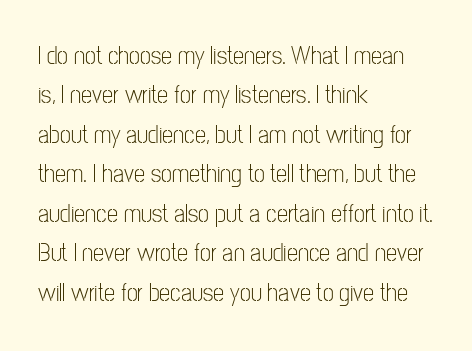
{"italic": "no", "bold": "no", "underline": "no", "align": "left", "line_spacing": "normal", "line_spacing_ratio": 1.58, "letter_spacing": "normal", "letter_spacing_em": 0.0, "glyph_px": 25}
